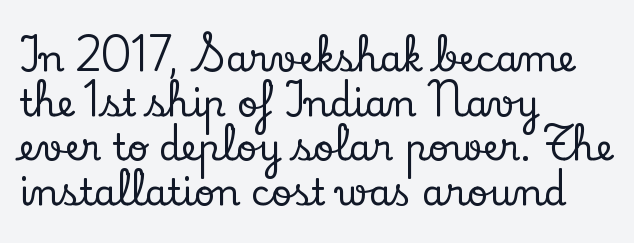
The letterforms sit shoulder to shoulder at normal distance. Descender tails drop into unmarked territory. Yep, those are serifs on the letters. Reading down the block, your eye returns to a fixed left position each line. Each letter keeps its own natural width here, so spacing adapts to shape. The lettering holds an erect, upright posture throughout.
